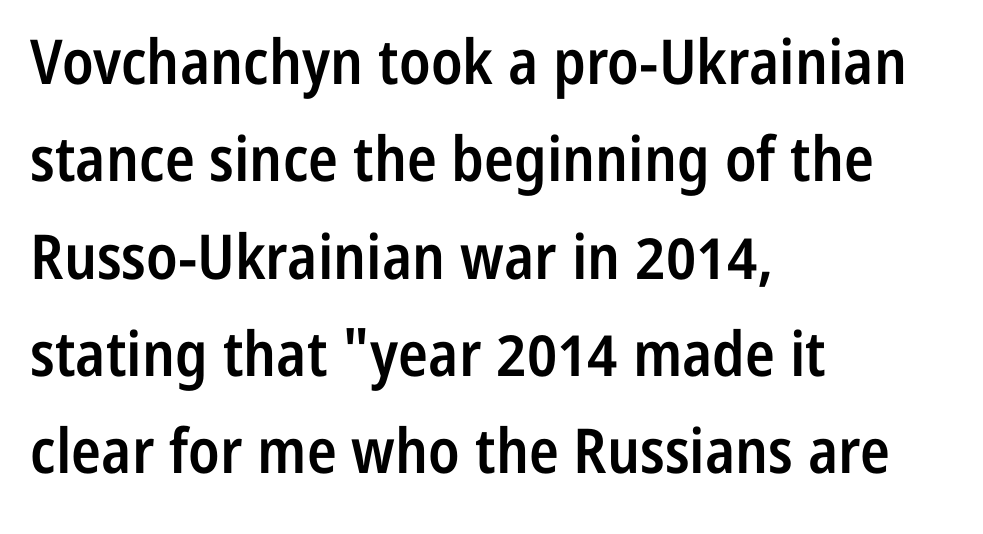
{"serif": "no", "italic": "no", "bold": "semi", "weight": "semibold", "width": "condensed", "stroke_contrast": "low", "x_height": "medium", "monospaced": "no", "underline": "no", "align": "left", "line_spacing": "normal", "line_spacing_ratio": 1.57, "letter_spacing": "normal", "letter_spacing_em": 0.0, "glyph_px": 62}
